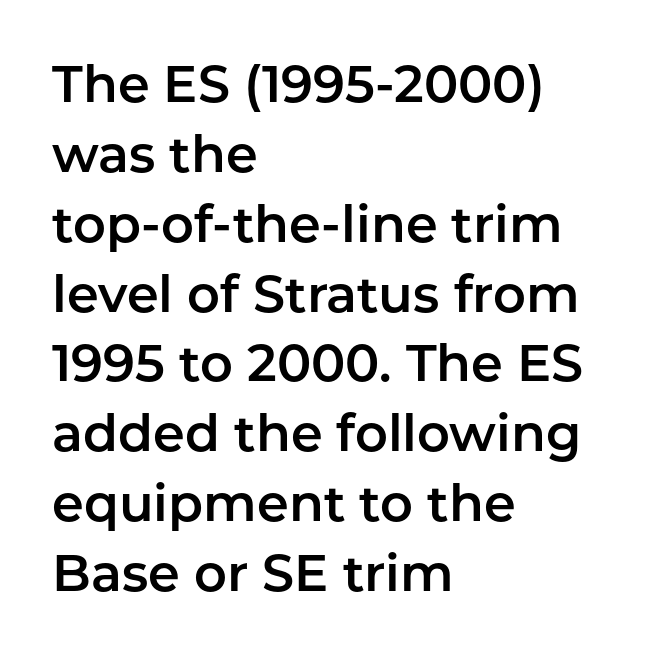
{"serif": "no", "italic": "no", "width": "normal", "stroke_contrast": "low", "x_height": "medium", "monospaced": "no", "underline": "no", "align": "left", "line_spacing": "normal", "line_spacing_ratio": 1.37, "letter_spacing": "normal", "letter_spacing_em": 0.0, "glyph_px": 51}
